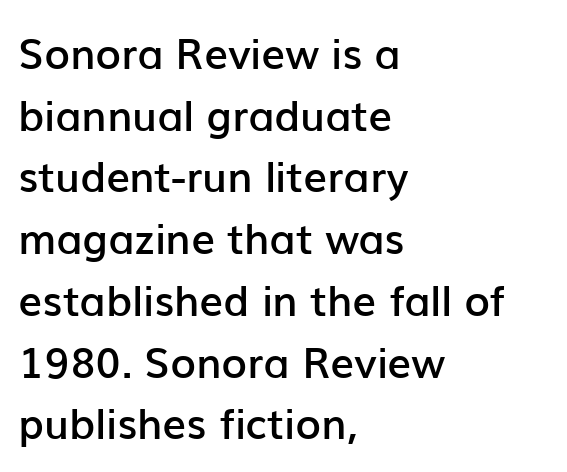
Q: Is the text bold? A: Semi-bold.
Q: Is the text italic (slanted)? A: No, it is upright.
Q: Is the typeface a serif or a sans-serif typeface? A: Sans-serif.
Q: Is the text underlined? A: No.
Q: How is the paragraph aligned? A: Left-aligned.
Q: Is the spacing between letters normal or unusually wide? A: Normal.
Q: Is the spacing between lines tight, normal or loose? A: Normal.
Q: Width (condensed, normal, or wide)? A: Normal.
Q: Stroke contrast? A: Low.
Q: x-height? A: Medium.
Q: Monospaced? A: No.
